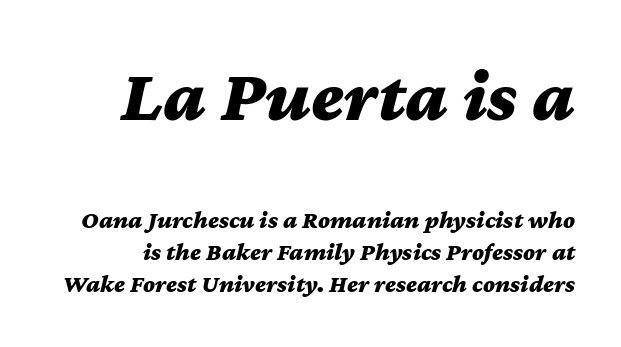
A normal amount of white space separates one row of letters from the next. Anything drawn beneath the words? Only blank space. Nobody touched the tracking dial on this one. Italic? Definitely — the glyphs are oblique. The passage shown is typed in a proportional face where columns would drift. The face used here appears at its bigger size in the upper chunk.
